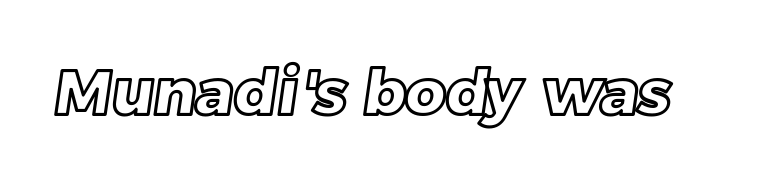
Spacing verdict: proportional, widths tailored to each character. The letters sit at their default tracking, neither squeezed nor spread. Bare-footed words on every line.
